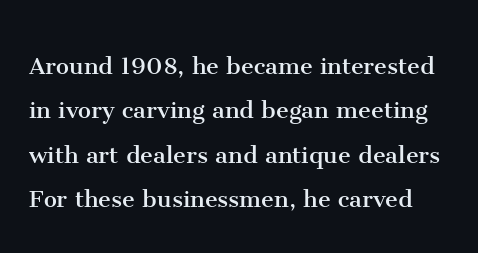
These lines are composed in type with serifs. Letters have the restrained weight of plain body copy at most. The letters stand upright; this is a roman face. A typesetter would call this leading conventional body-copy spacing.
